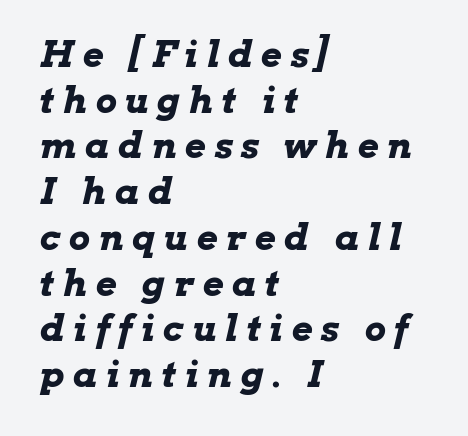
Q: Is the text bold? A: Yes.
Q: Is the text italic (slanted)? A: Yes, it leans right by about 13 degrees.
Q: Is the text underlined? A: No.
Q: How is the paragraph aligned? A: Left-aligned.
Q: Is the spacing between letters normal or unusually wide? A: Unusually wide.
Q: Is the spacing between lines tight, normal or loose? A: Normal.
Q: Width (condensed, normal, or wide)? A: Wide.
Q: Stroke contrast? A: Low.
Q: x-height? A: Medium.
Q: Monospaced? A: No.
